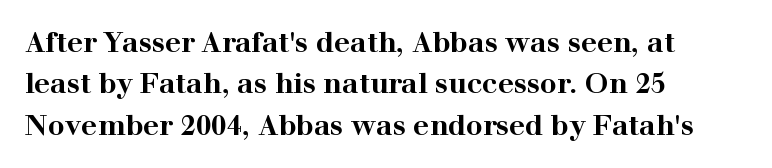
{"serif": "yes", "italic": "no", "bold": "yes", "weight": "bold", "width": "wide", "stroke_contrast": "high", "x_height": "medium", "monospaced": "no", "underline": "no", "align": "left", "line_spacing": "normal", "line_spacing_ratio": 1.48, "letter_spacing": "normal", "letter_spacing_em": 0.0, "glyph_px": 28}
